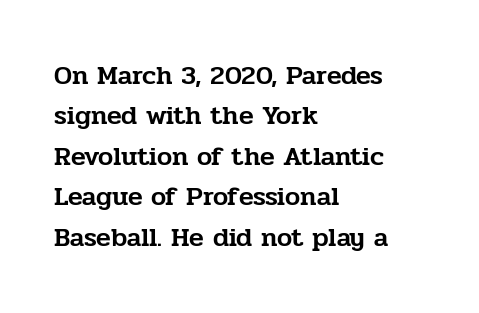
Q: Is the text italic (slanted)? A: No, it is upright.
Q: Is the text underlined? A: No.
Q: How is the paragraph aligned? A: Left-aligned.
Q: Is the spacing between letters normal or unusually wide? A: Normal.
Q: Is the spacing between lines tight, normal or loose? A: Normal.
